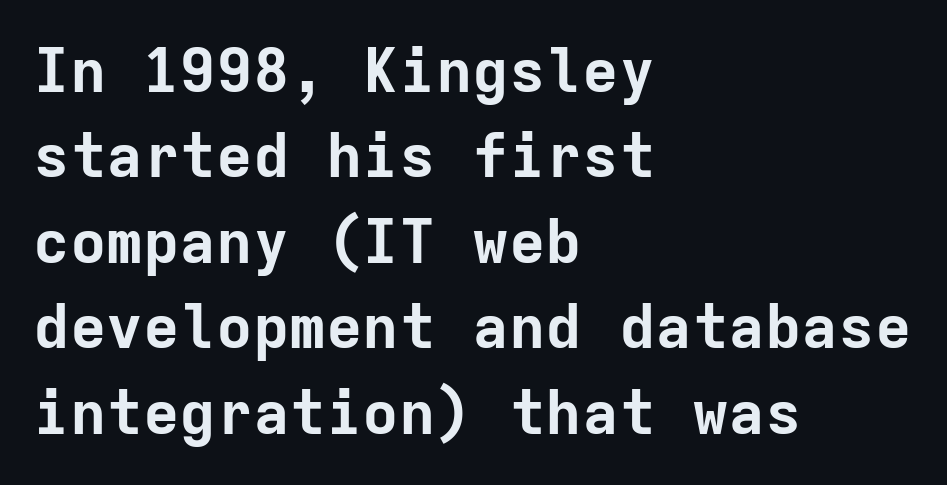
Does the copy run flush right? No — it runs flush left. The type family on display is of the sans-serif kind. Just letters on the line, the space beneath them empty. Summary of weight: heavy, a full bold.
